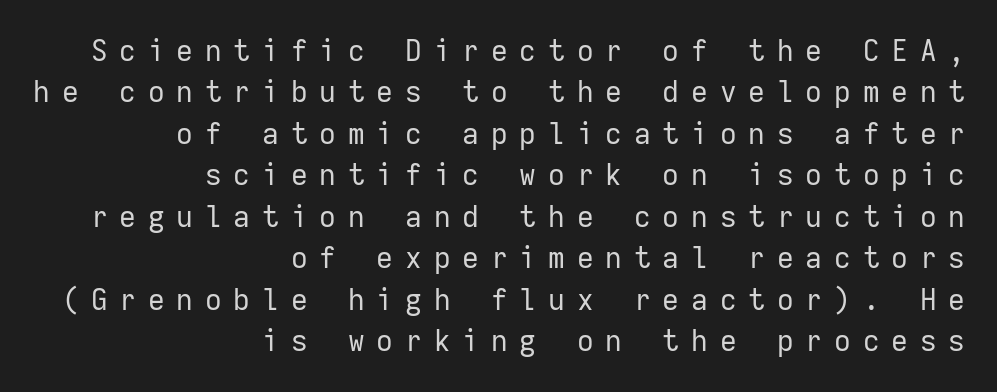
The strokes are not fattened; the text isn't bold. Rendered with straight, roman letterforms. The rendering uses a moderate line-height, typical for paragraphs. This sample has the even, mechanical cadence of fixed-width lettering. Nothing sits at the stroke ends, so this counts as sans-serif.
